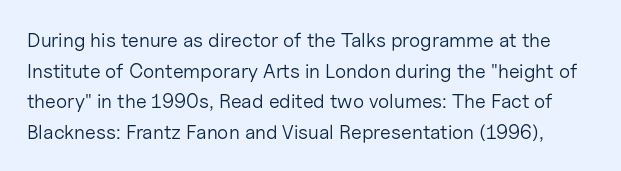
{"italic": "no", "bold": "no", "underline": "no", "line_spacing": "normal", "line_spacing_ratio": 1.53, "letter_spacing": "normal", "letter_spacing_em": 0.0, "glyph_px": 20}
